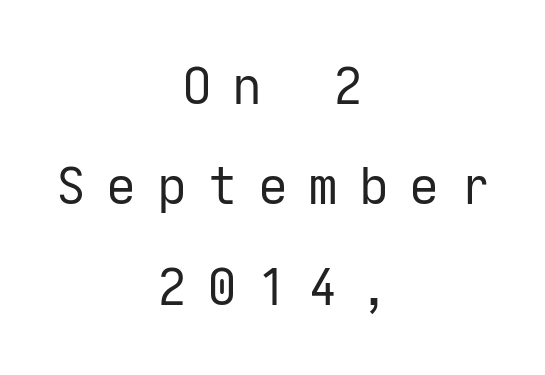
Q: Is the text bold? A: No.
Q: Is the text italic (slanted)? A: No, it is upright.
Q: Is the typeface a serif or a sans-serif typeface? A: Sans-serif.
Q: Is the text underlined? A: No.
Q: How is the paragraph aligned? A: Centered.
Q: Is the spacing between letters normal or unusually wide? A: Unusually wide.
Q: Is the spacing between lines tight, normal or loose? A: Loose.
Q: Width (condensed, normal, or wide)? A: Normal.
Q: Stroke contrast? A: Low.
Q: x-height? A: Medium.
